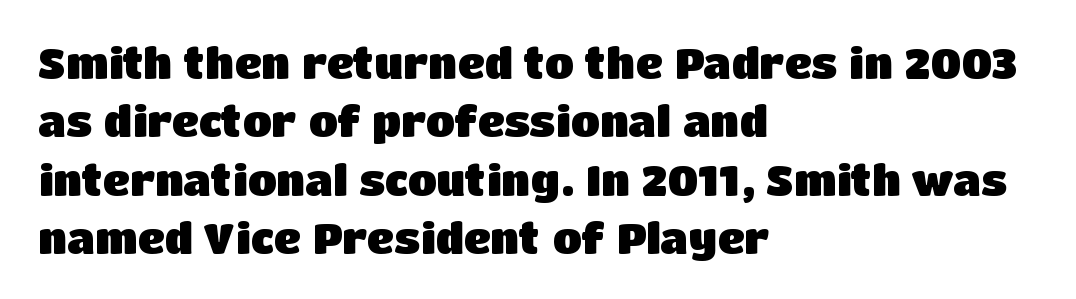
The leading is moderate, giving the passage an even texture. Does extra space separate the letters? No, they use regular spacing. This is the regular roman posture of the typeface. Notice how the passage keeps a crisp vertical edge on the left only. Summary of weight: heavy, a full bold.
